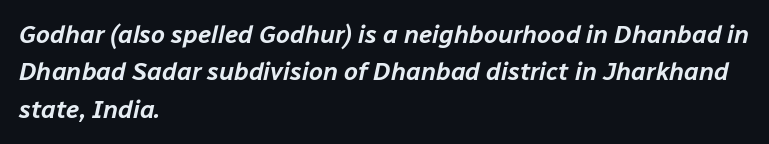
The image shows 25 px text type, italic (leaning right); set left-aligned, normal line spacing (1.5x), normal letter spacing, not underlined.
